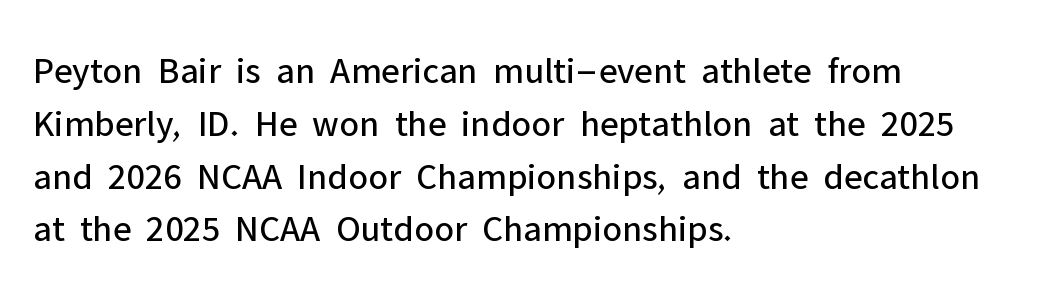
The image shows 38 px regular-weight sans-serif type, upright; set left-aligned, normal line spacing (1.39x), normal letter spacing, not underlined; low stroke contrast and a medium x-height.
